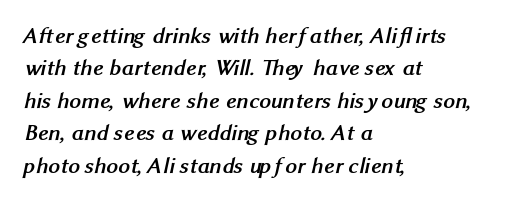
Teacher's note: observe the even left margin — that is flush-left alignment. This is heavy type, rendered in bold. Compared with typical body copy, the letter spacing here is the same. Is there much room between lines? A standard amount, neither cramped nor airy. Lines of text with bare space underneath.
